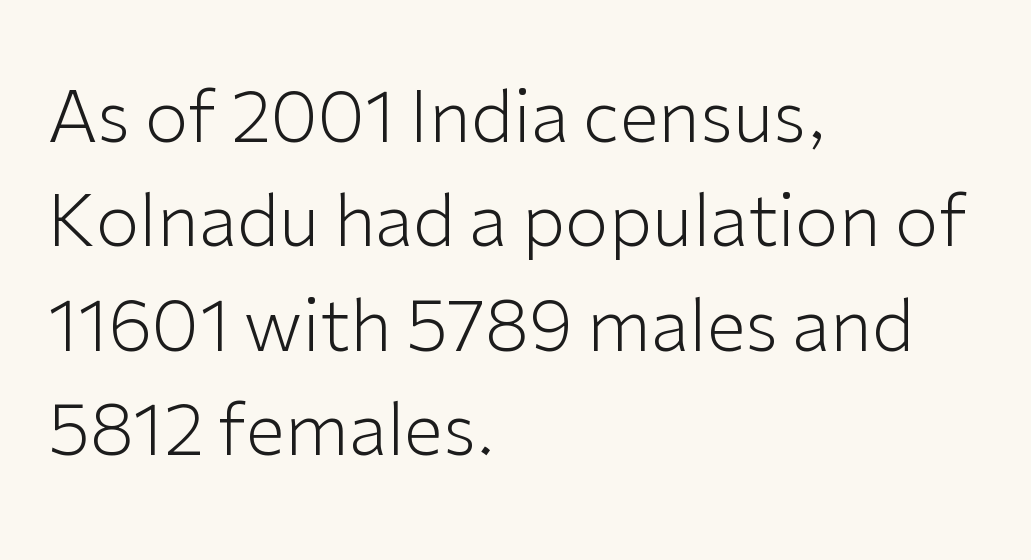
The image shows 71 px light sans-serif type, upright; set left-aligned, normal line spacing (1.47x), normal letter spacing, not underlined; low stroke contrast and a medium x-height.
